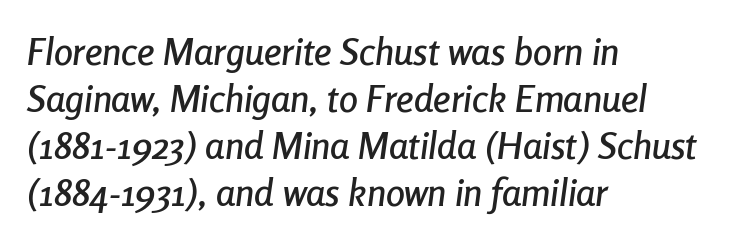
The image shows 38 px condensed type, italic (leaning right); set left-aligned, line spacing 1.24x, normal letter spacing, not underlined; low stroke contrast and a medium x-height.
